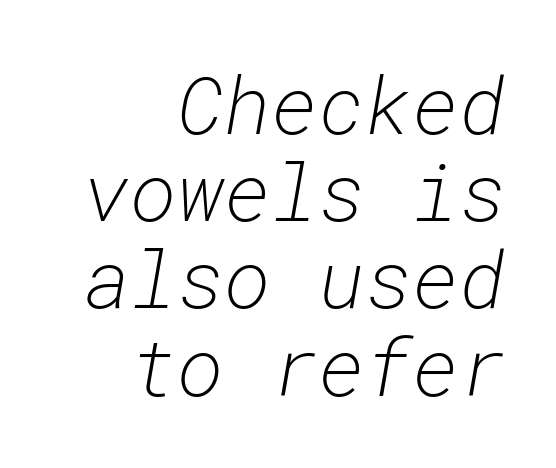
Q: Is the text bold? A: No.
Q: Is the text italic (slanted)? A: Yes, it leans right by about 10 degrees.
Q: Is the text underlined? A: No.
Q: How is the paragraph aligned? A: Right-aligned.
Q: Is the spacing between letters normal or unusually wide? A: Normal.
Q: Is the spacing between lines tight, normal or loose? A: Tight.
Q: Width (condensed, normal, or wide)? A: Normal.
Q: Stroke contrast? A: Low.
Q: x-height? A: Medium.
Q: Monospaced? A: Yes.
